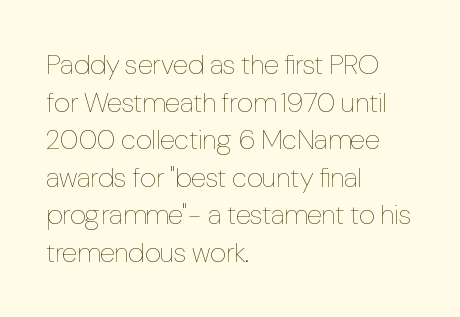
The image shows 28 px thin, condensed type, upright; set left-aligned, normal line spacing (1.34x), normal letter spacing, not underlined; low stroke contrast and a medium x-height.
